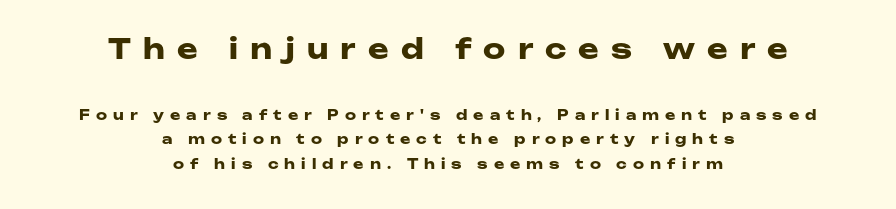
{"serif": "no", "italic": "no", "bold": "yes", "weight": "heavy", "width": "wide", "stroke_contrast": "low", "x_height": "medium", "monospaced": "no", "underline": "no", "align": "center", "line_spacing_ratio": 1.76, "letter_spacing": "wide", "letter_spacing_em": 0.43, "larger_block": "first", "size_ratio": 2.0, "glyph_px": 28}
